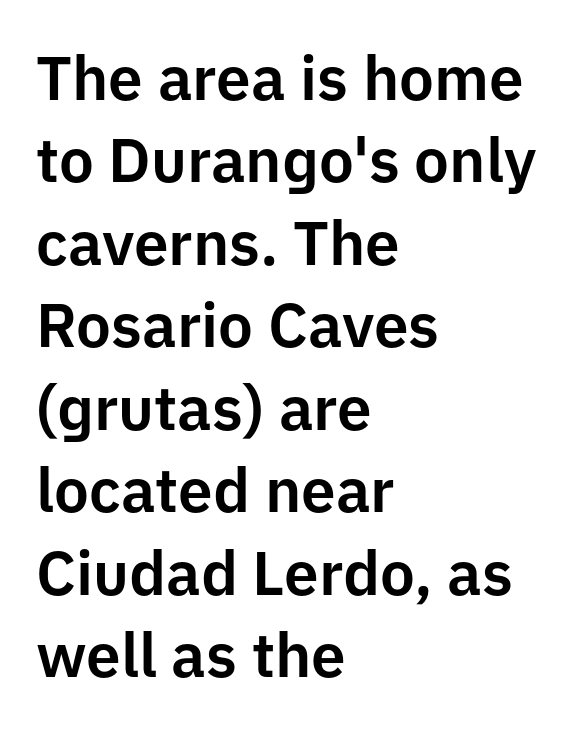
The image shows 62 px sans-serif type, upright; set left-aligned, normal line spacing (1.33x), normal letter spacing, not underlined; low stroke contrast and a medium x-height.
